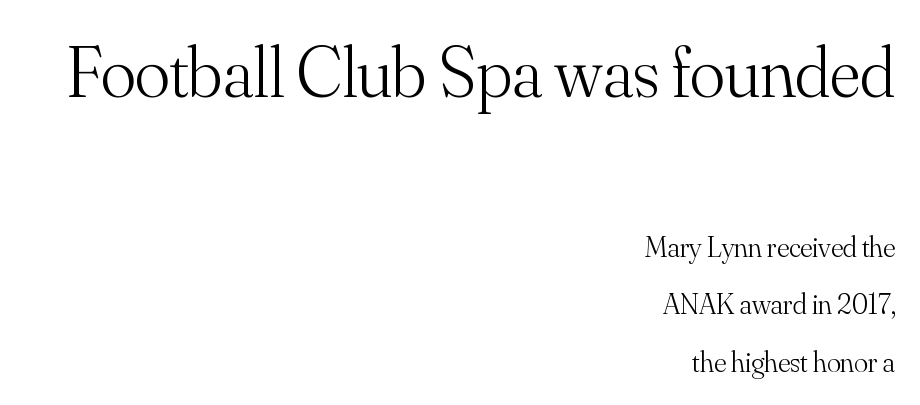
These lines are rendered in a variable-pitch font. Is the lower block the larger one? No — the upper block carries the bigger type. Does the type have serifs? Yes, each stem ends in a small foot. Quick note: not italic, upright.
